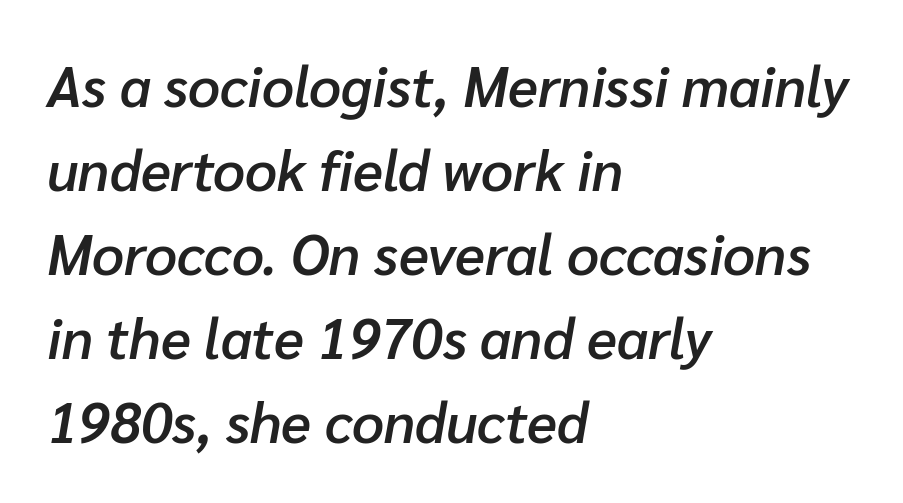
Proportional: the letters do not fall into vertical columns. There is no visible air inserted between adjacent glyphs. Characters are canted at an angle relative to the baseline's perpendicular. The baseline area is clear. Horizontally, the lines are justified to the leading edge only.
